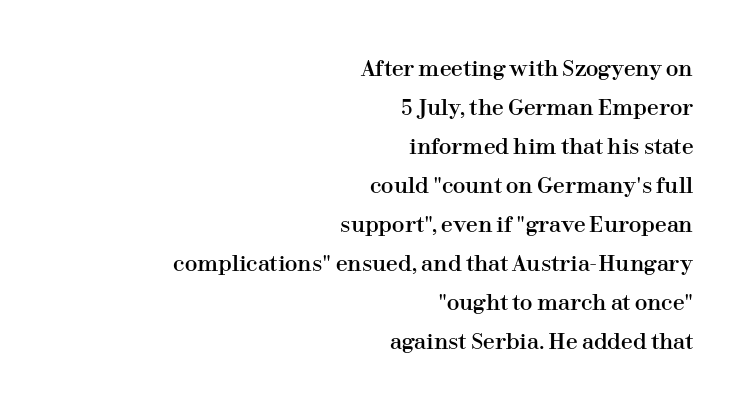
Q: Is the text italic (slanted)? A: No, it is upright.
Q: Is the text underlined? A: No.
Q: How is the paragraph aligned? A: Right-aligned.
Q: Is the spacing between letters normal or unusually wide? A: Normal.
